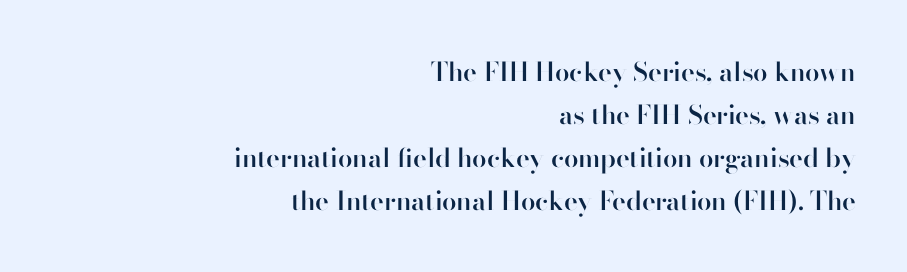
{"italic": "no", "bold": "semi", "underline": "no", "align": "right", "line_spacing": "normal", "line_spacing_ratio": 1.65, "letter_spacing": "normal", "letter_spacing_em": 0.0, "glyph_px": 26}
